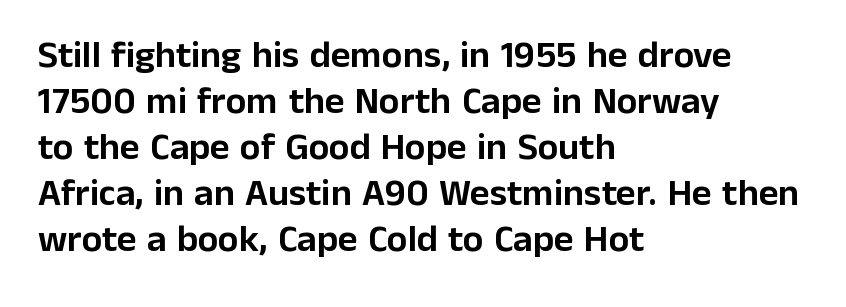
Q: Is the text italic (slanted)? A: No, it is upright.
Q: Is the typeface a serif or a sans-serif typeface? A: Sans-serif.
Q: Is the text underlined? A: No.
Q: How is the paragraph aligned? A: Left-aligned.
Q: Is the spacing between letters normal or unusually wide? A: Normal.
Q: Width (condensed, normal, or wide)? A: Normal.
Q: Stroke contrast? A: Low.
Q: x-height? A: Medium.
Q: Monospaced? A: No.
